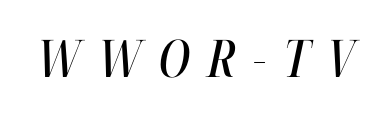
Looks like regular typesetting: each glyph gets only the width it needs. Only glyphs here, with clear space below each row. An italicized treatment has been applied to the whole sample. The gaps between neighbouring characters are conspicuously large.
